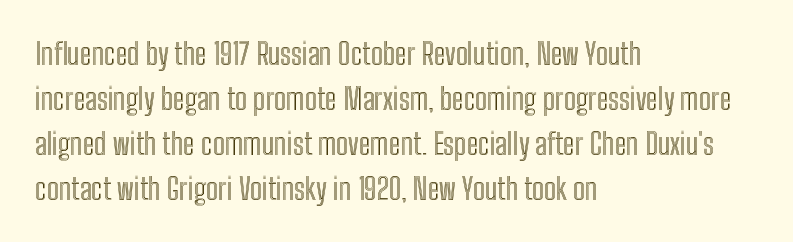
Q: Is the text italic (slanted)? A: No, it is upright.
Q: Is the text underlined? A: No.
Q: How is the paragraph aligned? A: Left-aligned.
Q: Is the spacing between letters normal or unusually wide? A: Normal.
Q: Is the spacing between lines tight, normal or loose? A: Normal.
Q: Width (condensed, normal, or wide)? A: Condensed.
Q: x-height? A: Medium.
Q: Monospaced? A: No.
